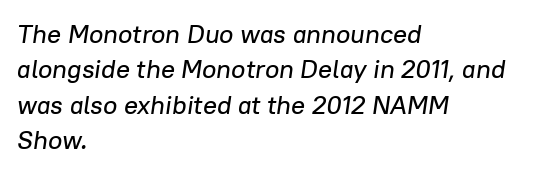
Alignment: flush left. Characters follow at the spacing the type designer built in. Line spacing here is normal. Compared with ordinary roman type, these characters are visibly tilted.
